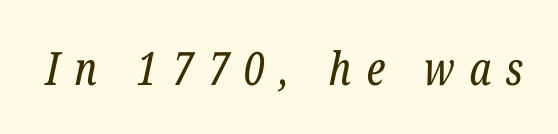
{"serif": "yes", "italic": "yes", "lean": "right", "slant_degrees": 12, "bold": "no", "weight": "regular", "width": "condensed", "stroke_contrast": "low", "x_height": "medium", "monospaced": "no", "underline": "no", "letter_spacing": "wide", "letter_spacing_em": 0.32, "glyph_px": 46}
